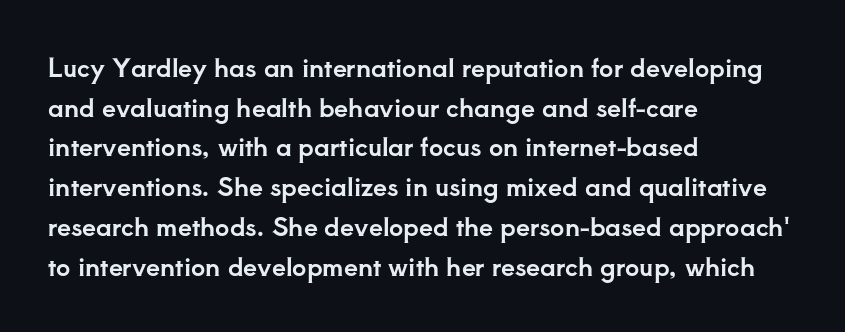
Words appear dense and cohesive because spacing is normal. Italic? Not at all — the glyphs are vertical. Horizontally, the lines are justified to the leading edge only. Leading matches the norm, producing a regular column. Each row of text sits above clean, open space.
